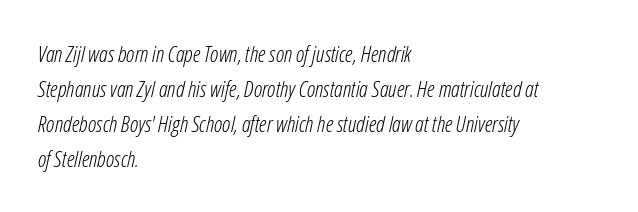
{"italic": "yes", "lean": "right", "slant_degrees": 12, "bold": "no", "underline": "no", "align": "left", "line_spacing": "normal", "line_spacing_ratio": 1.59, "letter_spacing": "normal", "letter_spacing_em": 0.0, "glyph_px": 22}
